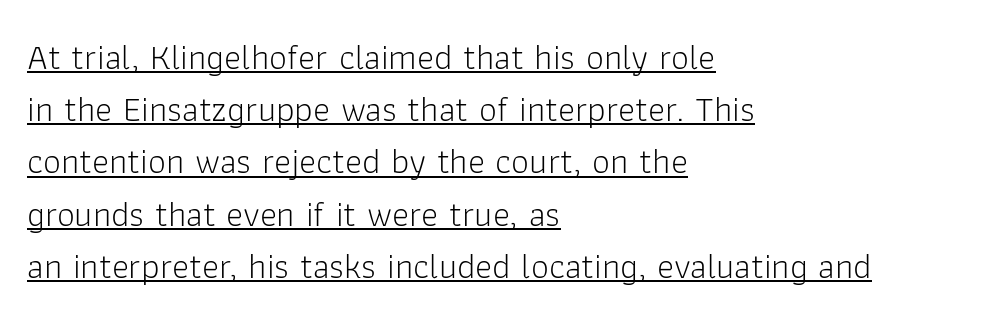
{"serif": "no", "italic": "no", "bold": "no", "weight": "light", "width": "normal", "stroke_contrast": "low", "x_height": "medium", "monospaced": "no", "underline": "yes", "align": "left", "line_spacing": "normal", "line_spacing_ratio": 1.45, "letter_spacing": "normal", "letter_spacing_em": 0.0, "glyph_px": 36}
